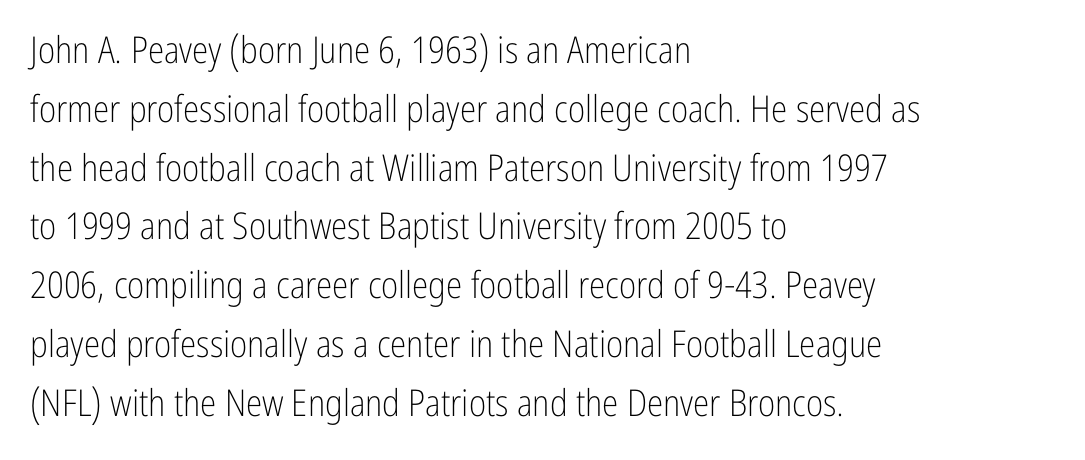
In terms of letterspacing, this is plain default setting. Glance below the letters and you will spot only blank space. Varying glyph widths throughout — classic text-font behaviour. These lines sit exactly where default settings would place them.
